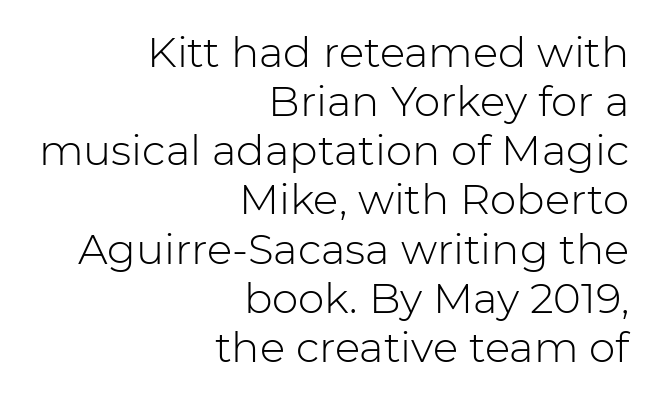
The image shows 42 px light sans-serif type, upright; set right-aligned, line spacing 1.17x, normal letter spacing, not underlined; low stroke contrast and a medium x-height.
